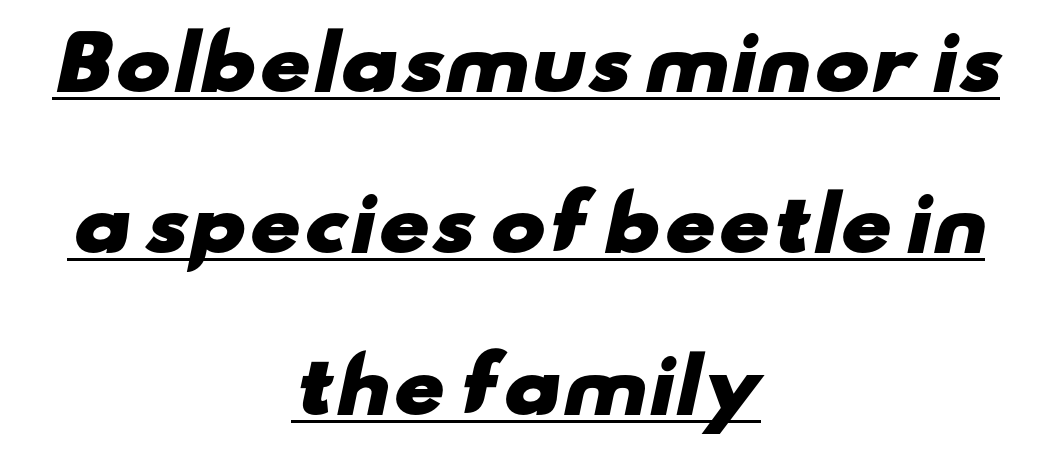
{"serif": "no", "bold": "yes", "weight": "heavy", "width": "wide", "stroke_contrast": "low", "x_height": "small", "monospaced": "no", "underline": "yes", "align": "center", "line_spacing": "loose", "line_spacing_ratio": 2.18, "letter_spacing": "normal", "letter_spacing_em": 0.0, "glyph_px": 74}
